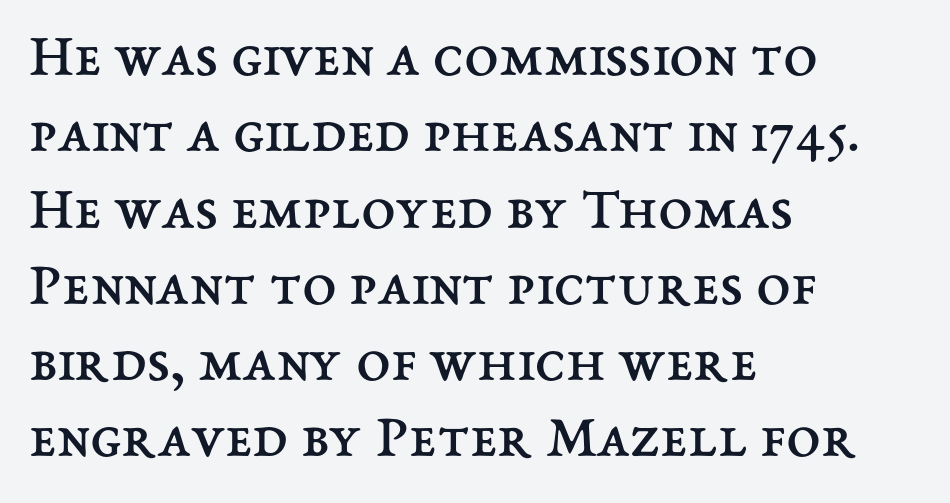
Q: Is the text bold? A: No.
Q: Is the text italic (slanted)? A: No, it is upright.
Q: Is the text underlined? A: No.
Q: How is the paragraph aligned? A: Left-aligned.
Q: Is the spacing between letters normal or unusually wide? A: Normal.
Q: Width (condensed, normal, or wide)? A: Normal.
Q: Stroke contrast? A: Medium.
Q: x-height? A: Medium.
Q: Monospaced? A: No.
